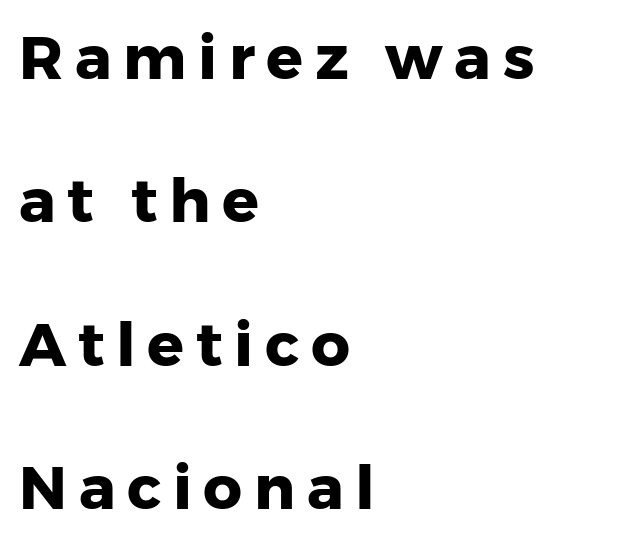
In terms of weight, the rendering is a true, heavy bold. The letters carry no serifs — their stems end cleanly without finishing strokes. The text block is weighted toward the left margin, trailing off unevenly rightward. Check the space under the baseline: it is left empty. Posture: upright roman. Note the varied advance widths — an 'i' is clearly narrower than an 'm'.
